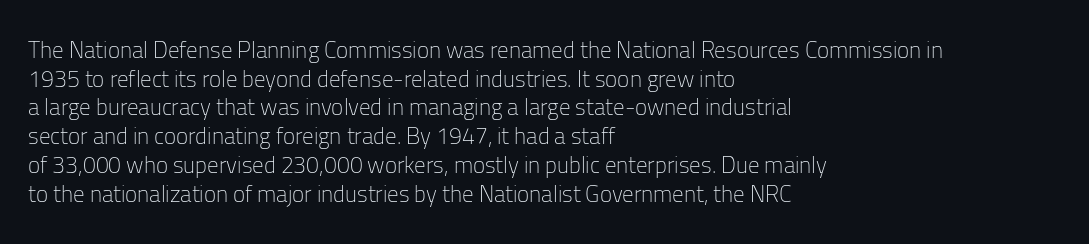
{"italic": "no", "bold": "no", "underline": "no", "align": "left", "line_spacing": "normal", "line_spacing_ratio": 1.25, "letter_spacing": "normal", "letter_spacing_em": 0.0, "glyph_px": 23}
